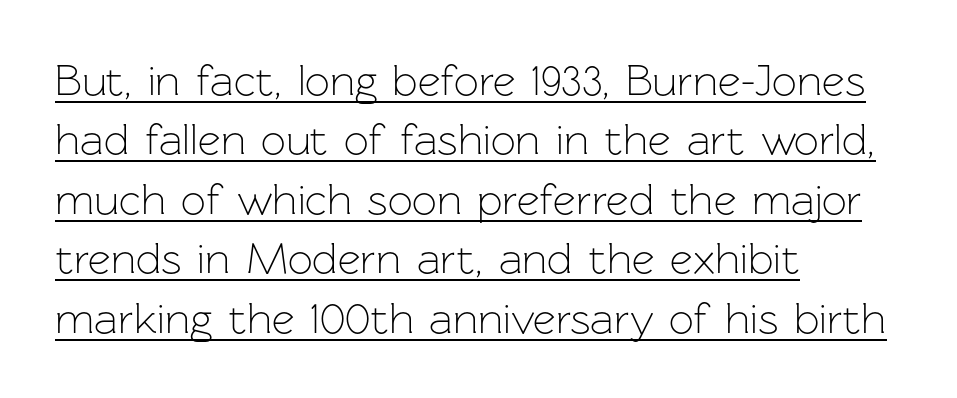
The image shows 44 px light sans-serif type, upright; set left-aligned, normal line spacing (1.35x), normal letter spacing, underlined; low stroke contrast and a medium x-height.
